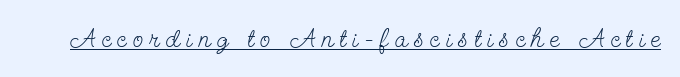
The image shows 27 px text type; set unusually wide letter spacing (+0.24 em), underlined.
